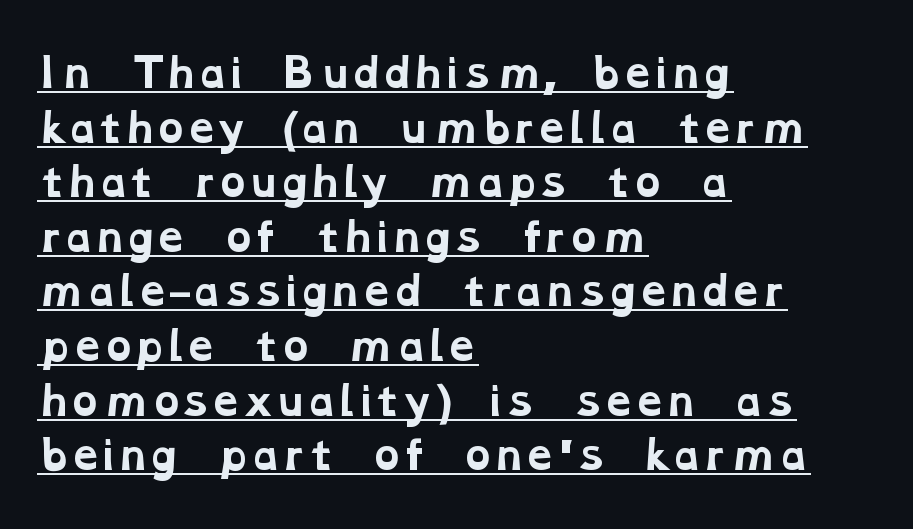
The image shows 39 px bold, wide serif type; set left-aligned, normal line spacing (1.4x), normal letter spacing, underlined; low stroke contrast and a medium x-height.
